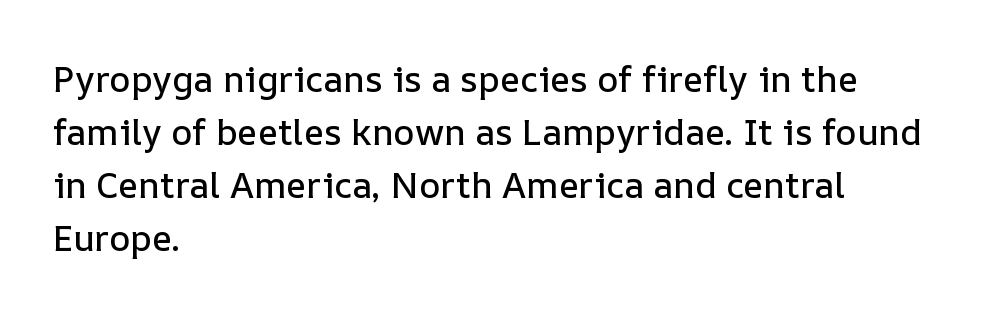
Words float on clear page, feet unadorned. Glyph-to-glyph distance matches everyday printed text. Do the characters align in a grid? No, the font is proportional. All the whitespace from short lines collects on the right. Regular leading.
